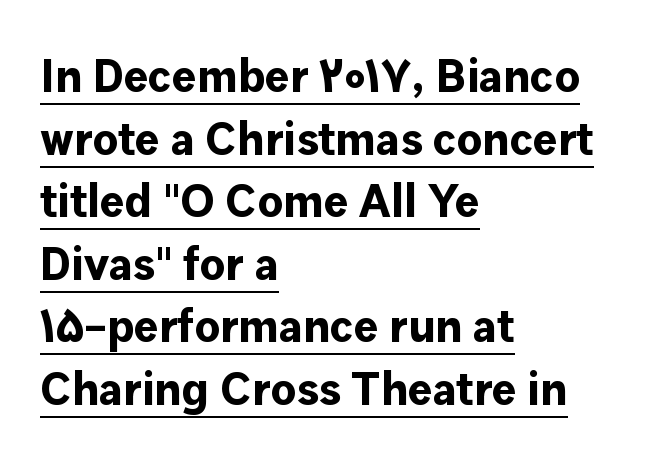
{"serif": "no", "italic": "no", "bold": "yes", "weight": "bold", "width": "normal", "stroke_contrast": "low", "x_height": "medium", "monospaced": "no", "underline": "yes", "align": "left", "line_spacing": "normal", "line_spacing_ratio": 1.36, "letter_spacing": "normal", "letter_spacing_em": 0.0, "glyph_px": 46}
